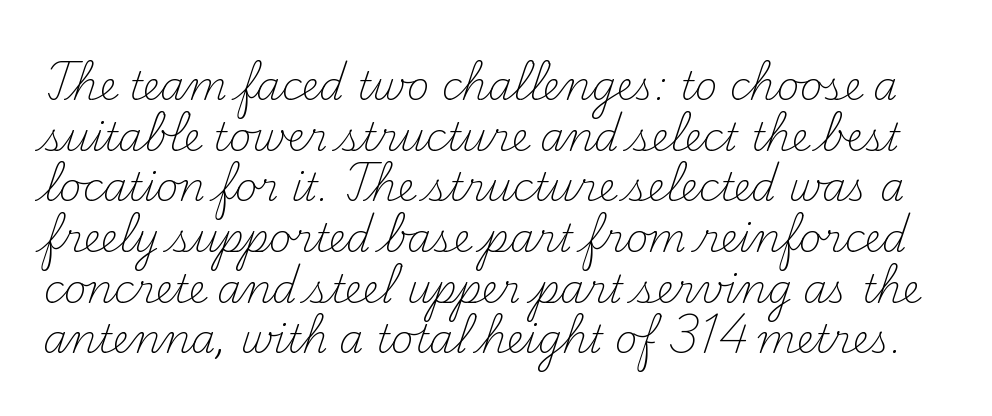
Q: Is the text bold? A: No.
Q: Is the text italic (slanted)? A: Yes.
Q: Is the text underlined? A: No.
Q: Is the spacing between letters normal or unusually wide? A: Normal.
Q: Is the spacing between lines tight, normal or loose? A: Normal.
Q: Width (condensed, normal, or wide)? A: Normal.
Q: Stroke contrast? A: Medium.
Q: x-height? A: Small.
Q: Monospaced? A: No.
